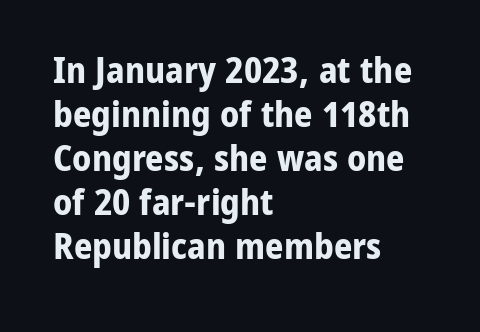
Every letter is thick-stroked: bold, no question. Visually the block forms a straight wall on the left and a jagged coastline on the right. Posture: vertical. The passage shown is typed in a proportional face where columns would drift. Look at the tracking — it's just the regular setting, nothing added.
